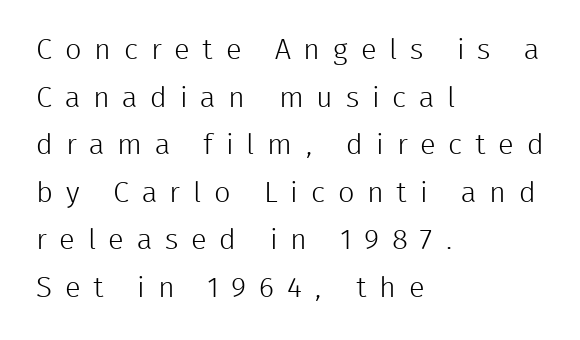
{"serif": "no", "italic": "no", "bold": "no", "weight": "light", "width": "normal", "stroke_contrast": "low", "x_height": "medium", "monospaced": "no", "underline": "no", "align": "left", "line_spacing": "normal", "line_spacing_ratio": 1.64, "letter_spacing": "wide", "letter_spacing_em": 0.44, "glyph_px": 29}
